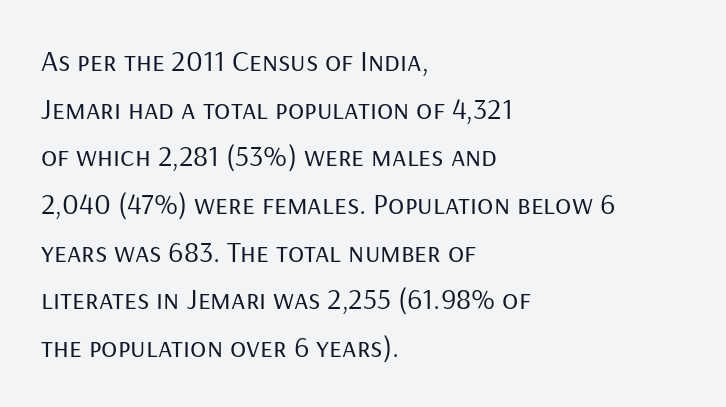
{"serif": "no", "italic": "no", "bold": "no", "weight": "regular", "width": "normal", "stroke_contrast": "low", "x_height": "medium", "monospaced": "no", "underline": "no", "align": "left", "line_spacing": "normal", "line_spacing_ratio": 1.59, "letter_spacing": "normal", "letter_spacing_em": 0.0, "glyph_px": 30}
